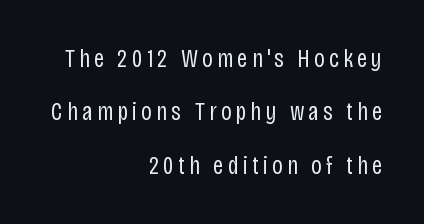
Q: Is the text bold? A: No.
Q: Is the text italic (slanted)? A: No, it is upright.
Q: Is the text underlined? A: No.
Q: How is the paragraph aligned? A: Right-aligned.
Q: Is the spacing between lines tight, normal or loose? A: Loose.
